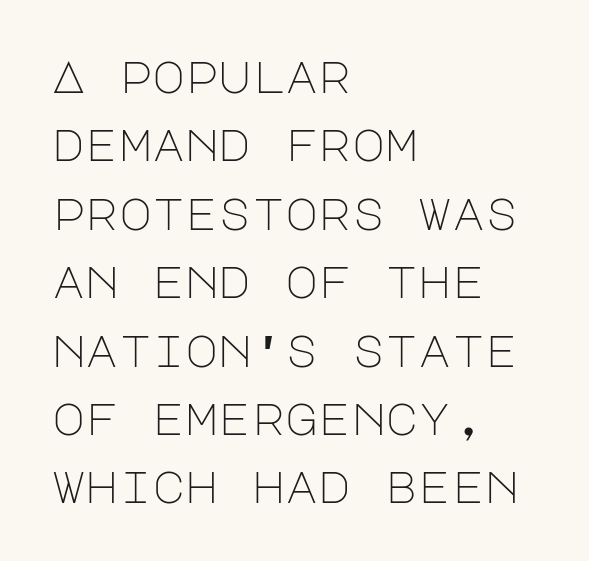
Q: Is the text bold? A: No.
Q: Is the text italic (slanted)? A: No, it is upright.
Q: Is the typeface a serif or a sans-serif typeface? A: Sans-serif.
Q: Is the text underlined? A: No.
Q: How is the paragraph aligned? A: Left-aligned.
Q: Is the spacing between letters normal or unusually wide? A: Normal.
Q: Is the spacing between lines tight, normal or loose? A: Normal.
Q: Width (condensed, normal, or wide)? A: Normal.
Q: Stroke contrast? A: Low.
Q: x-height? A: Large.
